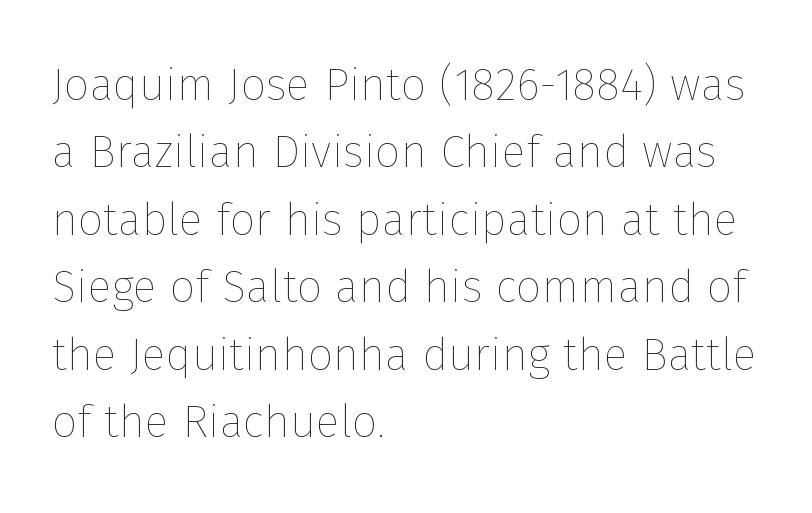
Q: Is the text bold? A: No.
Q: Is the text italic (slanted)? A: No, it is upright.
Q: Is the text underlined? A: No.
Q: How is the paragraph aligned? A: Left-aligned.
Q: Is the spacing between letters normal or unusually wide? A: Normal.
Q: Is the spacing between lines tight, normal or loose? A: Normal.
Q: Width (condensed, normal, or wide)? A: Normal.
Q: Stroke contrast? A: Low.
Q: x-height? A: Medium.
Q: Monospaced? A: No.
